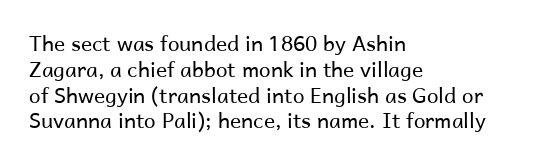
The image shows 21 px text type, upright; set left-aligned, line spacing 1.23x, normal letter spacing, not underlined.
